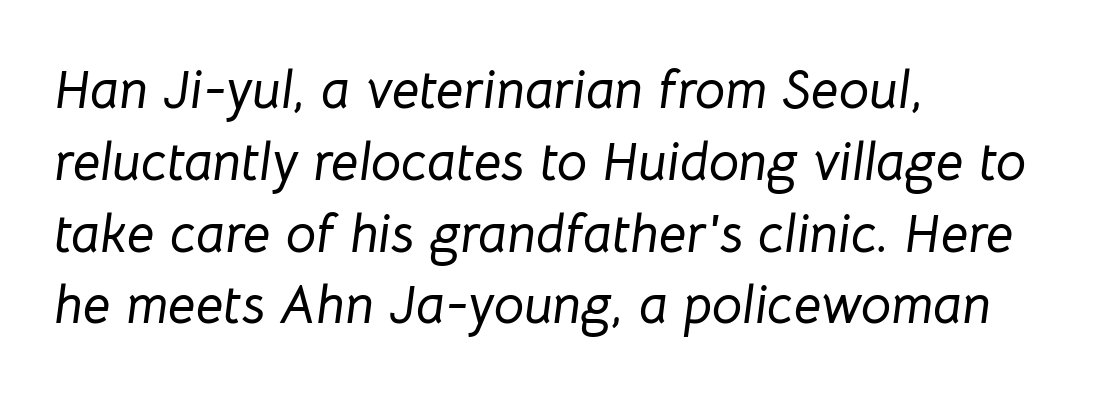
The rendering uses natural spacing where letterforms have individual widths. No extra tracking has been applied to these lines. Lines of text with bare space underneath. Line spacing here is normal. Slanted lettering throughout. Leftover space on each line is placed entirely after the last word.
